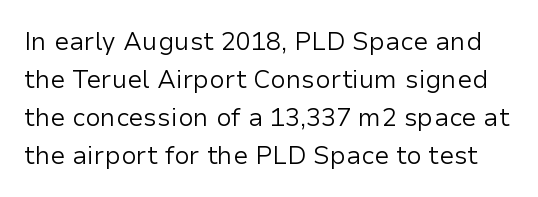
The image shows 25 px text type, upright; set normal line spacing (1.52x), normal letter spacing, not underlined.
